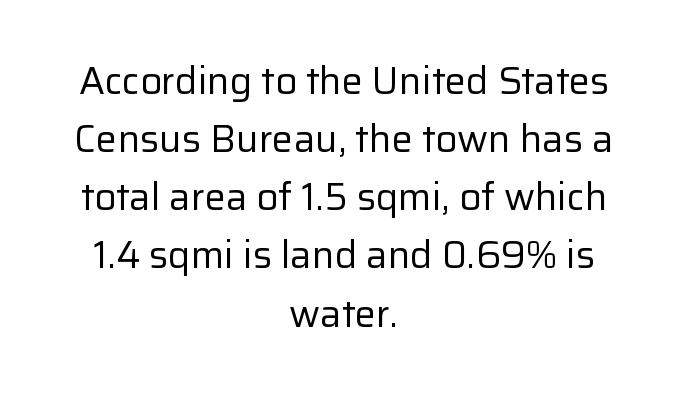
Q: Is the text bold? A: No.
Q: Is the text italic (slanted)? A: No, it is upright.
Q: Is the typeface a serif or a sans-serif typeface? A: Sans-serif.
Q: Is the text underlined? A: No.
Q: How is the paragraph aligned? A: Centered.
Q: Is the spacing between letters normal or unusually wide? A: Normal.
Q: Is the spacing between lines tight, normal or loose? A: Normal.
Q: Width (condensed, normal, or wide)? A: Normal.
Q: Stroke contrast? A: Low.
Q: x-height? A: Medium.
Q: Monospaced? A: No.
